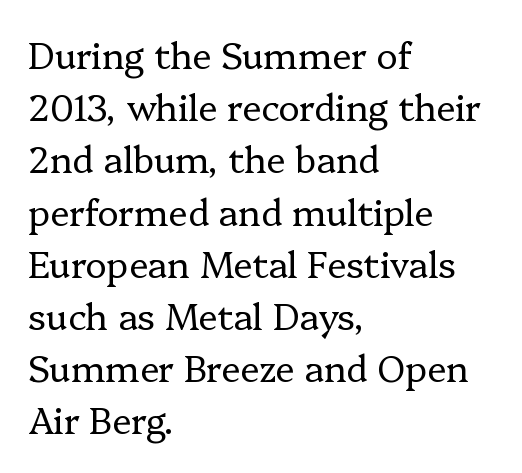
Q: Is the text bold? A: No.
Q: Is the text italic (slanted)? A: No, it is upright.
Q: Is the typeface a serif or a sans-serif typeface? A: Serif.
Q: Is the text underlined? A: No.
Q: How is the paragraph aligned? A: Left-aligned.
Q: Is the spacing between letters normal or unusually wide? A: Normal.
Q: Is the spacing between lines tight, normal or loose? A: Normal.
Q: Width (condensed, normal, or wide)? A: Normal.
Q: Stroke contrast? A: Low.
Q: x-height? A: Medium.
Q: Monospaced? A: No.
